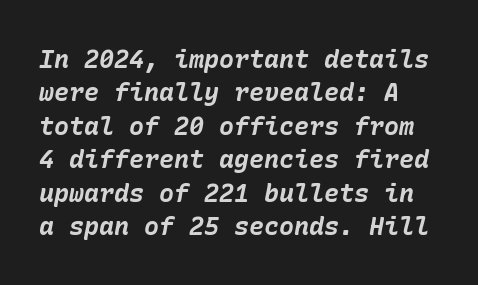
{"italic": "yes", "lean": "right", "slant_degrees": 10, "bold": "yes", "underline": "no", "line_spacing": "normal", "line_spacing_ratio": 1.34, "letter_spacing": "normal", "letter_spacing_em": 0.0, "glyph_px": 25}
